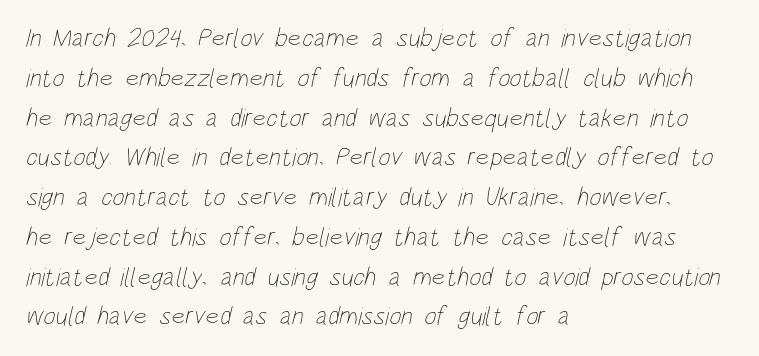
Words appear dense and cohesive because spacing is normal. One glance says typical: line gaps are just what's usual. The ragged edge is on the right, which tells us the setting is flush left. The area under the type is left untouched. Stem width sits at or under what a default text font uses.
